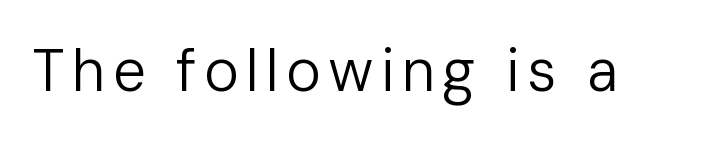
Lines of text with bare space underneath. Ascenders rise straight up at ninety degrees. Varying glyph widths throughout — classic text-font behaviour. Bold? No — there's no thickening of the strokes.
